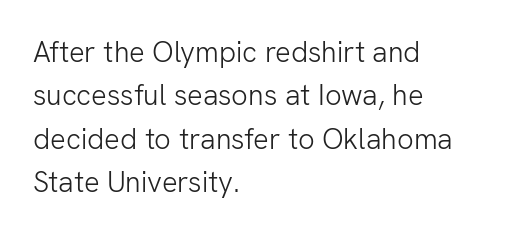
The image shows 29 px light sans-serif type, upright; set left-aligned, normal line spacing (1.5x), normal letter spacing, not underlined; low stroke contrast and a medium x-height.
